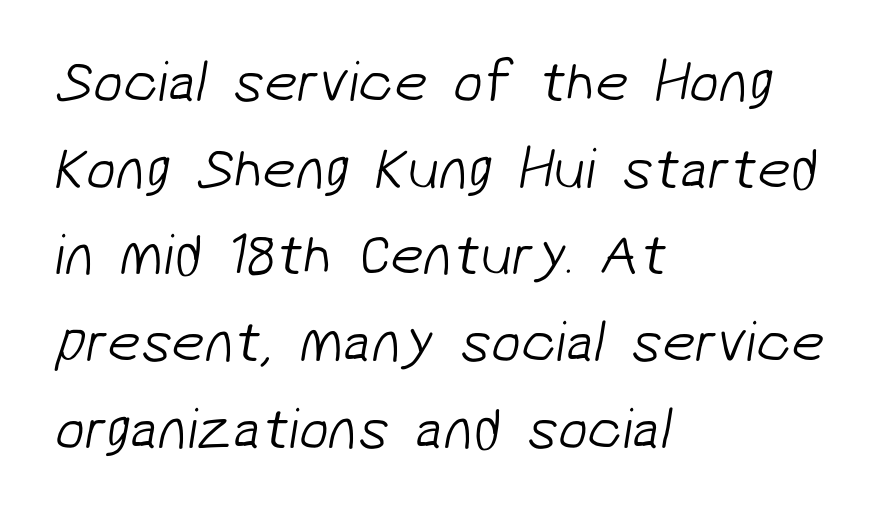
The image shows 59 px light sans-serif type; set left-aligned, normal line spacing (1.47x), normal letter spacing, not underlined; low stroke contrast and a medium x-height.
